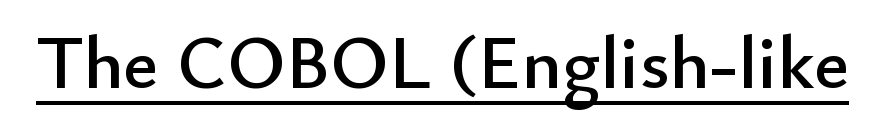
The image shows 75 px sans-serif type, upright; set normal letter spacing, underlined; low stroke contrast and a small x-height.
